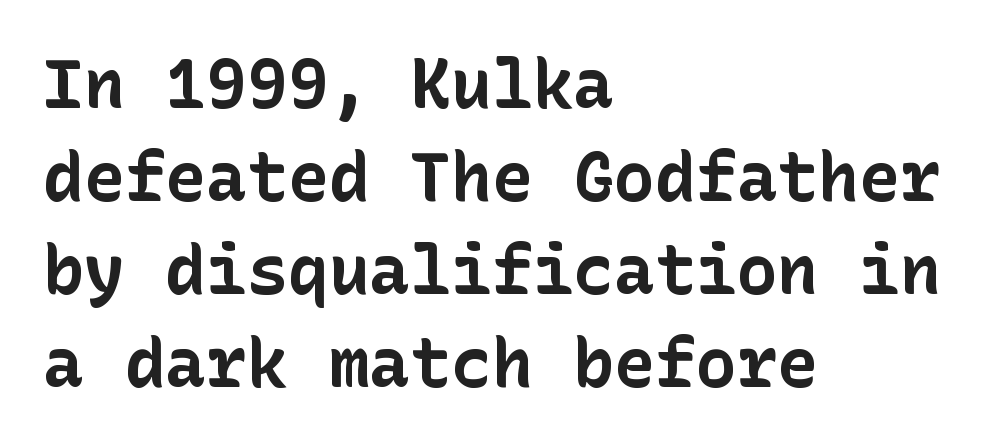
The image shows 68 px bold sans-serif type, upright; set left-aligned, normal line spacing (1.37x), normal letter spacing, not underlined; low stroke contrast and a medium x-height.
